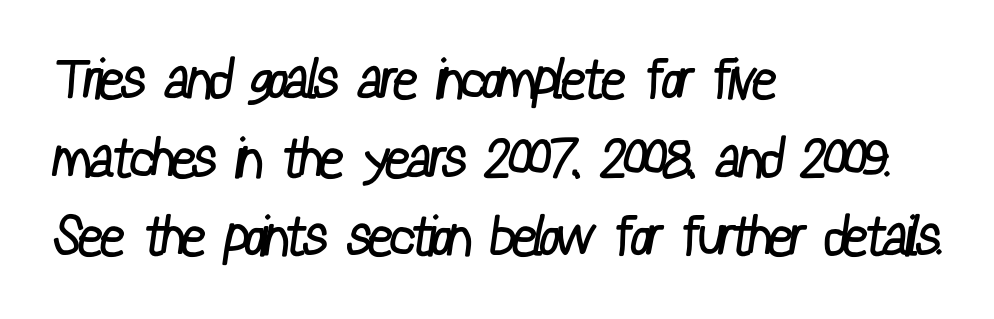
Q: Is the text bold? A: No.
Q: Is the typeface a serif or a sans-serif typeface? A: Sans-serif.
Q: Is the text underlined? A: No.
Q: How is the paragraph aligned? A: Left-aligned.
Q: Is the spacing between letters normal or unusually wide? A: Normal.
Q: Is the spacing between lines tight, normal or loose? A: Normal.
Q: Width (condensed, normal, or wide)? A: Condensed.
Q: Stroke contrast? A: Low.
Q: x-height? A: Medium.
Q: Monospaced? A: No.
